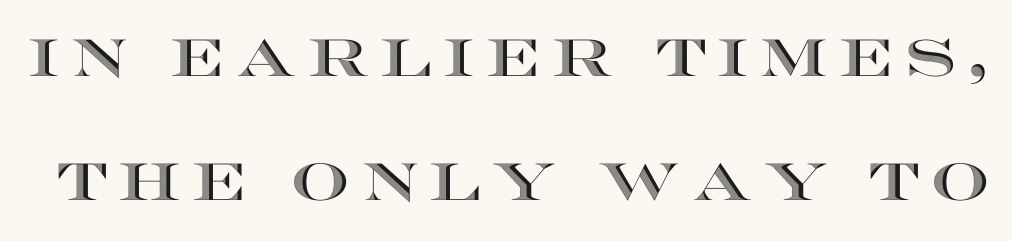
{"italic": "no", "width": "wide", "x_height": "large", "monospaced": "no", "underline": "no", "line_spacing": "loose", "line_spacing_ratio": 2.38, "letter_spacing": "wide", "letter_spacing_em": 0.22, "glyph_px": 52}
